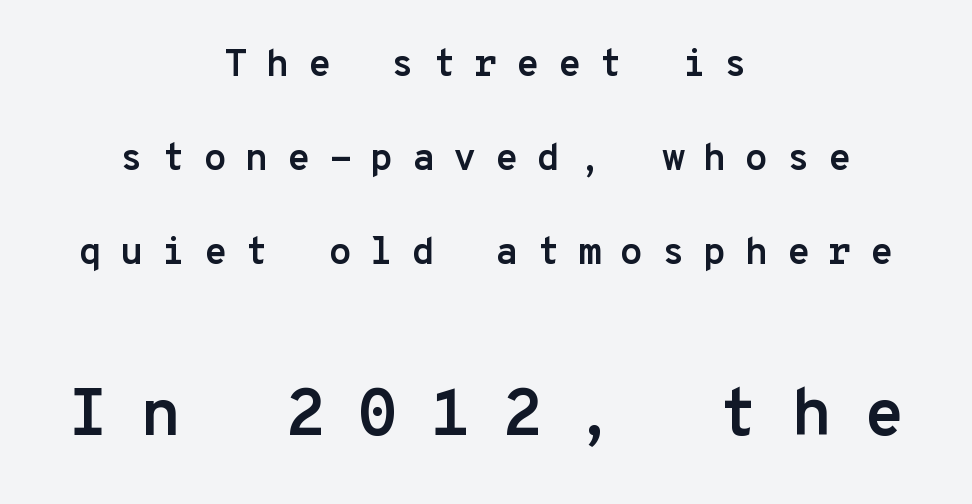
{"serif": "no", "italic": "no", "bold": "yes", "weight": "semibold", "width": "normal", "stroke_contrast": "low", "x_height": "medium", "monospaced": "yes", "underline": "no", "align": "center", "line_spacing": "loose", "line_spacing_ratio": 2.47, "letter_spacing": "wide", "letter_spacing_em": 0.48, "larger_block": "second", "size_ratio": 1.74, "glyph_px": 66}
